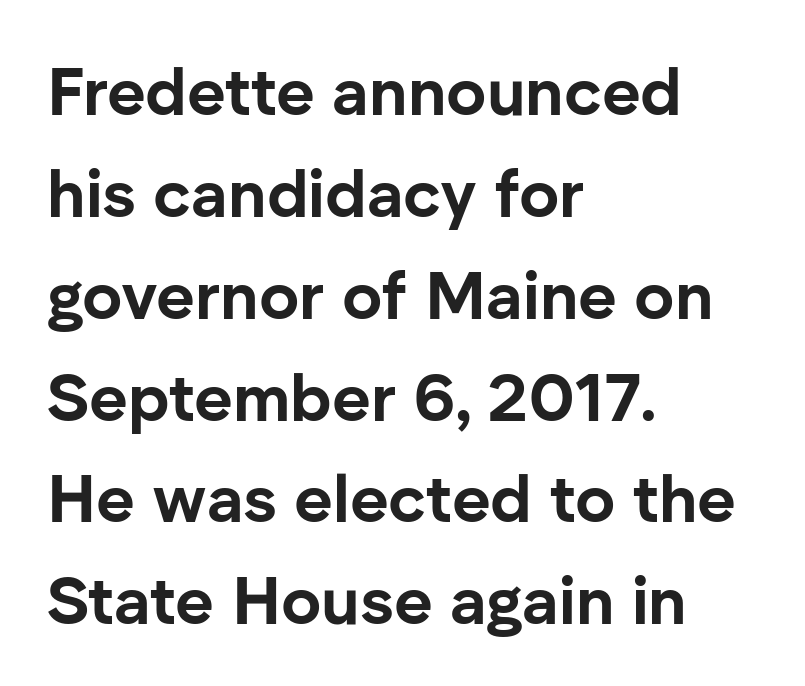
The image shows 67 px bold sans-serif type, upright; set left-aligned, normal line spacing (1.52x), normal letter spacing, not underlined; low stroke contrast and a medium x-height.
